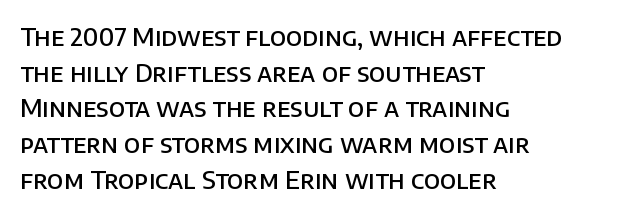
The image shows 25 px text type, upright; set left-aligned, normal line spacing (1.43x), normal letter spacing, not underlined.
